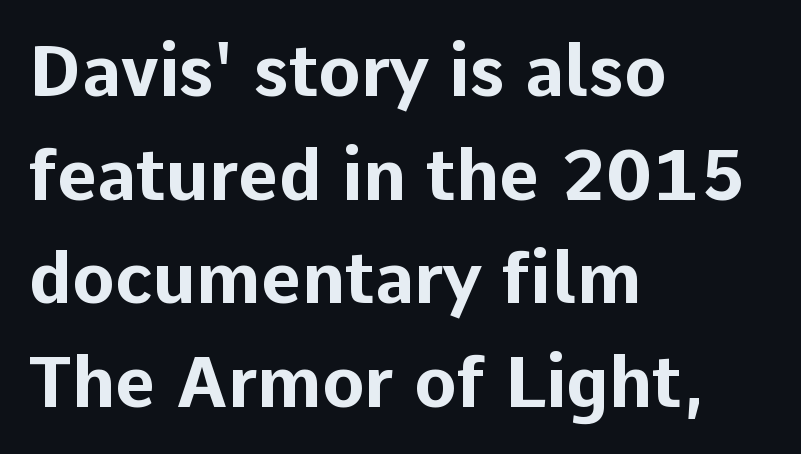
Q: Is the text bold? A: Yes.
Q: Is the text italic (slanted)? A: No, it is upright.
Q: Is the typeface a serif or a sans-serif typeface? A: Sans-serif.
Q: Is the text underlined? A: No.
Q: How is the paragraph aligned? A: Left-aligned.
Q: Is the spacing between letters normal or unusually wide? A: Normal.
Q: Is the spacing between lines tight, normal or loose? A: Normal.
Q: Width (condensed, normal, or wide)? A: Normal.
Q: Stroke contrast? A: Low.
Q: x-height? A: Medium.
Q: Monospaced? A: No.
